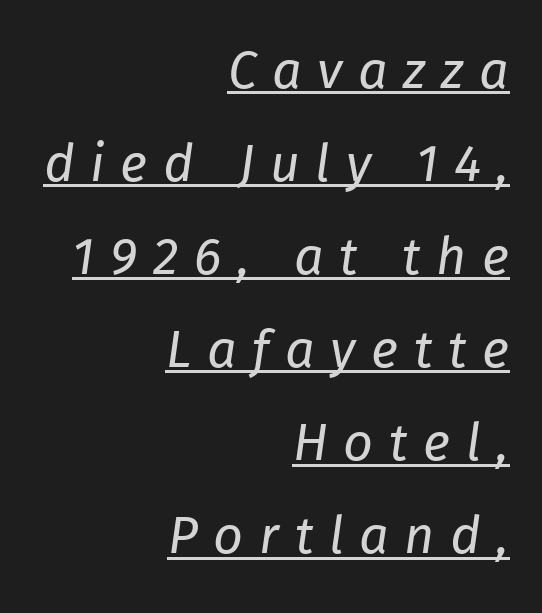
Q: Is the text bold? A: No.
Q: Is the text italic (slanted)? A: Yes, it leans right by about 8 degrees.
Q: Is the text underlined? A: Yes.
Q: How is the paragraph aligned? A: Right-aligned.
Q: Is the spacing between letters normal or unusually wide? A: Unusually wide.
Q: Width (condensed, normal, or wide)? A: Normal.
Q: Stroke contrast? A: Low.
Q: x-height? A: Medium.
Q: Monospaced? A: No.
